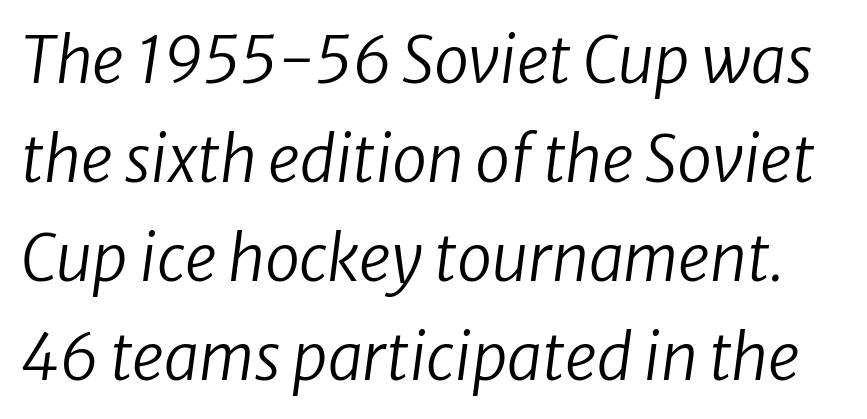
{"italic": "yes", "lean": "right", "slant_degrees": 8, "bold": "no", "weight": "regular", "width": "normal", "stroke_contrast": "low", "x_height": "medium", "monospaced": "no", "underline": "no", "line_spacing": "normal", "line_spacing_ratio": 1.57, "letter_spacing": "normal", "letter_spacing_em": 0.0, "glyph_px": 63}
